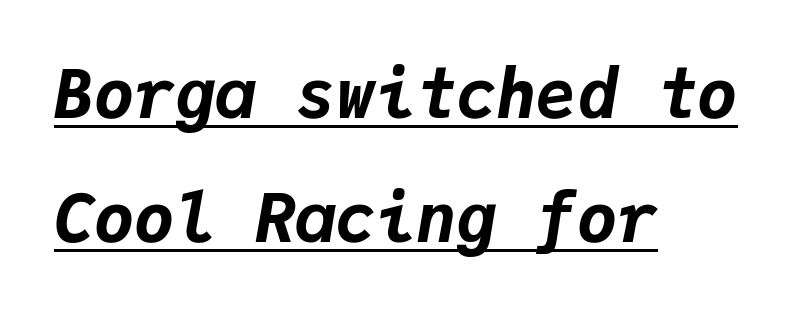
{"italic": "yes", "lean": "right", "slant_degrees": 9, "bold": "yes", "weight": "bold", "width": "normal", "stroke_contrast": "low", "x_height": "medium", "monospaced": "yes", "underline": "yes", "align": "left", "line_spacing_ratio": 1.85, "letter_spacing": "normal", "letter_spacing_em": 0.0, "glyph_px": 67}
